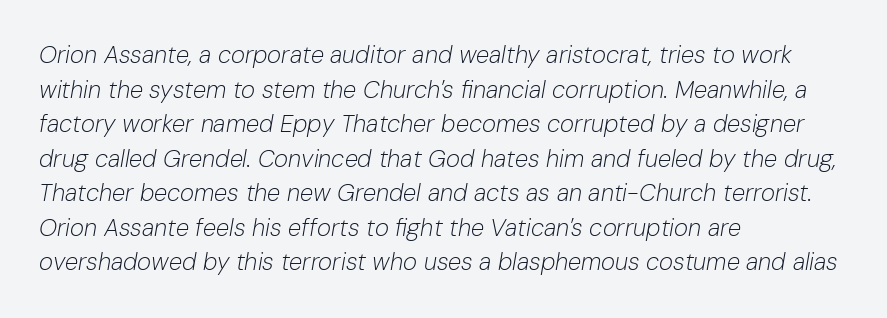
Q: Is the text bold? A: No.
Q: Is the text italic (slanted)? A: Yes, it leans right by about 10 degrees.
Q: Is the text underlined? A: No.
Q: How is the paragraph aligned? A: Left-aligned.
Q: Is the spacing between letters normal or unusually wide? A: Normal.
Q: Is the spacing between lines tight, normal or loose? A: Normal.
